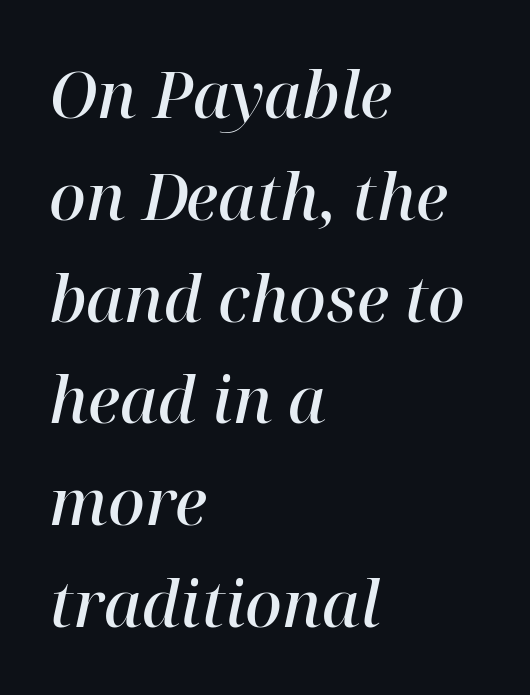
The image shows 64 px semibold serif type, italic (leaning right); set left-aligned, normal line spacing (1.59x), normal letter spacing, not underlined; high stroke contrast and a medium x-height.
